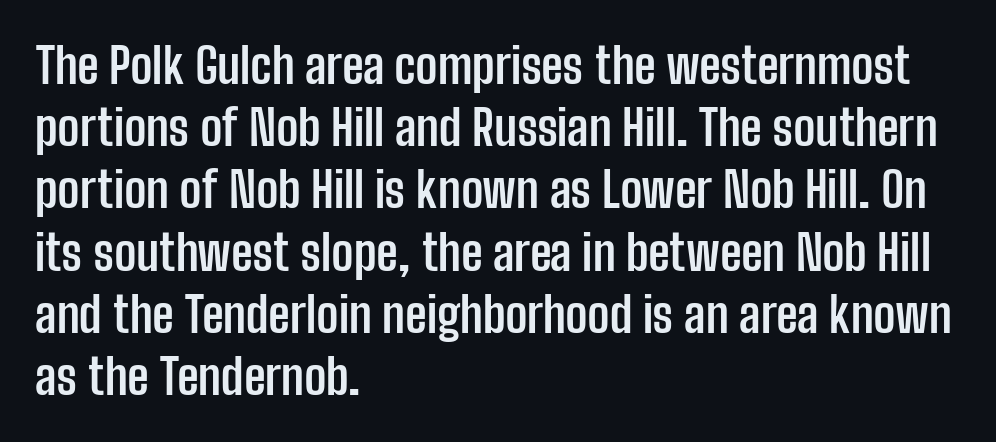
The image shows 49 px semibold, condensed sans-serif type, upright; set left-aligned, normal line spacing (1.27x), normal letter spacing, not underlined; low stroke contrast and a medium x-height.
